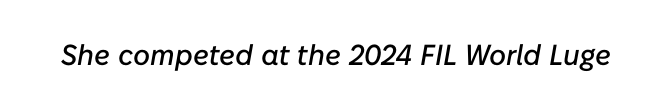
Q: Is the text italic (slanted)? A: Yes, it leans right by about 10 degrees.
Q: Is the text underlined? A: No.
Q: Is the spacing between letters normal or unusually wide? A: Normal.
Q: Width (condensed, normal, or wide)? A: Normal.
Q: Stroke contrast? A: Low.
Q: x-height? A: Medium.
Q: Monospaced? A: No.
